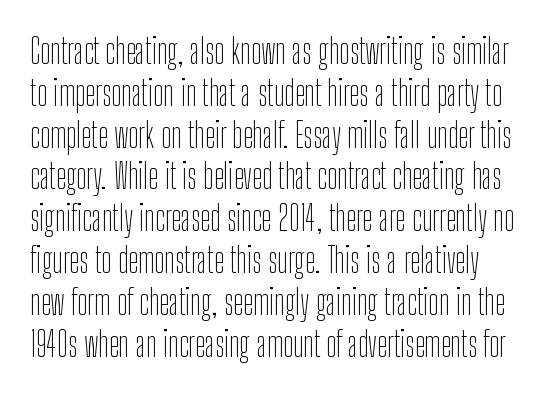
Weight class: somewhere from thin through regular. The tracking reads as untouched default to a designer's eye. The words here are not underlined. In terms of posture, this sample is upright.
